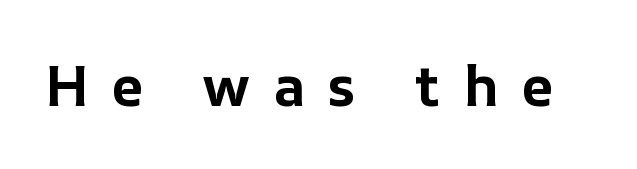
The image shows 57 px bold type, upright; set unusually wide letter spacing (+0.39 em), not underlined; low stroke contrast and a medium x-height.
